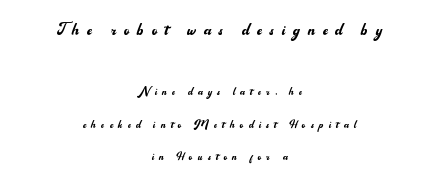
{"bold": "no", "underline": "no", "align": "center", "line_spacing": "loose", "line_spacing_ratio": 2.31, "letter_spacing": "wide", "letter_spacing_em": 0.37, "larger_block": "first", "size_ratio": 1.5, "glyph_px": 21}
